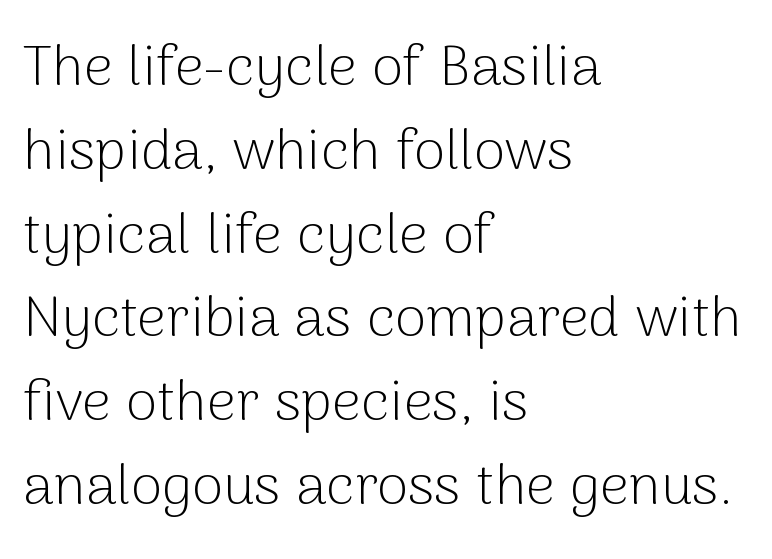
{"serif": "no", "italic": "no", "bold": "no", "weight": "light", "width": "normal", "stroke_contrast": "low", "x_height": "medium", "monospaced": "no", "underline": "no", "align": "left", "line_spacing": "normal", "line_spacing_ratio": 1.47, "letter_spacing": "normal", "letter_spacing_em": 0.0, "glyph_px": 57}
